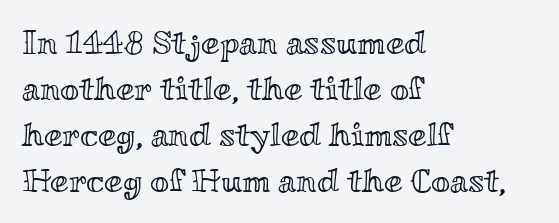
Note the varied advance widths — an 'i' is clearly narrower than an 'm'. Here the glyphs are tracked normally, forming tight word shapes. These lines stack with their left ends in a neat column. Compared with typical paragraphs, the rows here are spaced about the same. Posture: upright roman.
